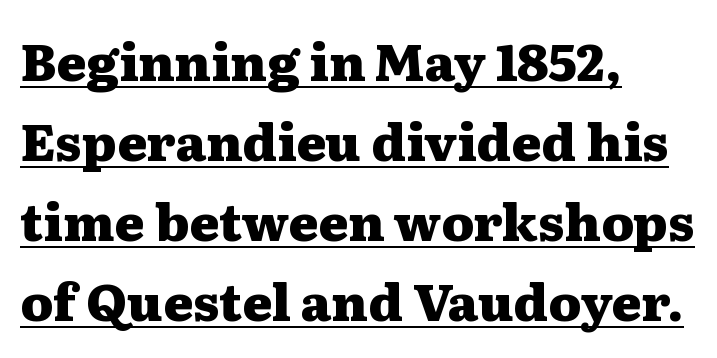
Q: Is the text bold? A: Yes.
Q: Is the text italic (slanted)? A: No, it is upright.
Q: Is the typeface a serif or a sans-serif typeface? A: Serif.
Q: Is the text underlined? A: Yes.
Q: How is the paragraph aligned? A: Left-aligned.
Q: Is the spacing between letters normal or unusually wide? A: Normal.
Q: Is the spacing between lines tight, normal or loose? A: Normal.
Q: Width (condensed, normal, or wide)? A: Wide.
Q: Stroke contrast? A: Medium.
Q: x-height? A: Medium.
Q: Monospaced? A: No.
